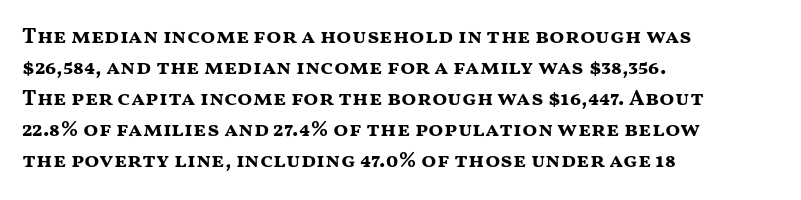
The image shows 22 px bold type, upright; set left-aligned, normal line spacing (1.41x), normal letter spacing, not underlined.
